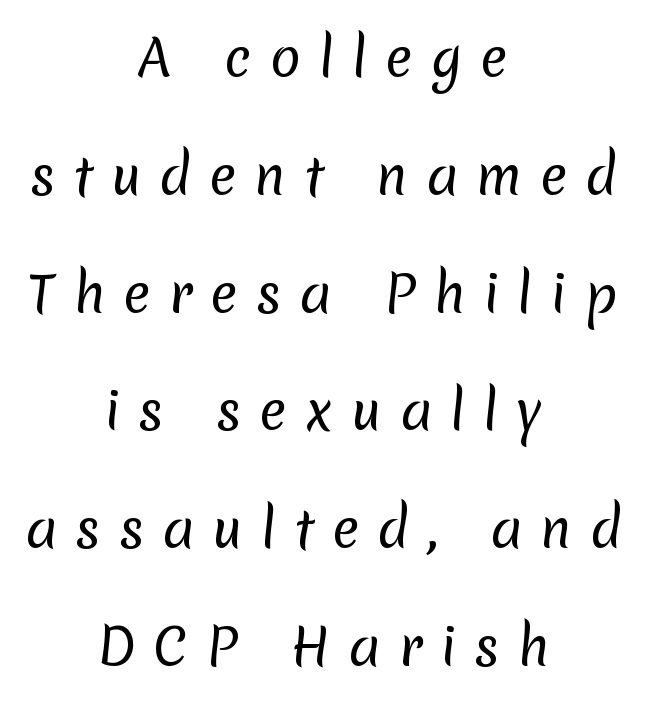
The image shows 51 px regular-weight sans-serif type; set centered, loose line spacing (2.31x), unusually wide letter spacing (+0.35 em), not underlined; low stroke contrast and a medium x-height.
